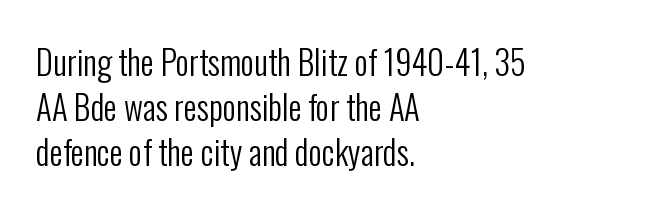
This is the regular roman posture of the typeface. This sample uses a sans-serif face. Each new line begins a customary step beneath the previous one. The tracking reads as untouched default to a designer's eye. Visually the block forms a straight wall on the left and a jagged coastline on the right.
